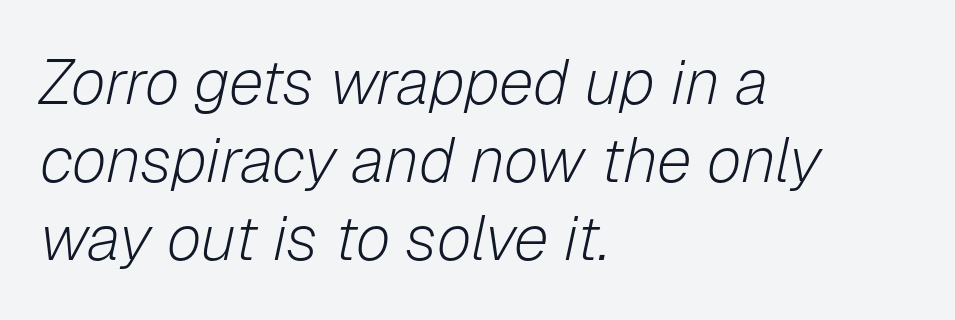
Is the block centered? No — it sits flush against the left margin. A typesetter would call this proportional, since set widths differ per character. This sample uses plain, unmodified letter spacing. Heft: none added — not bold. There's an unmistakable incline to the writing here. This rendering features lettering with no underline.
